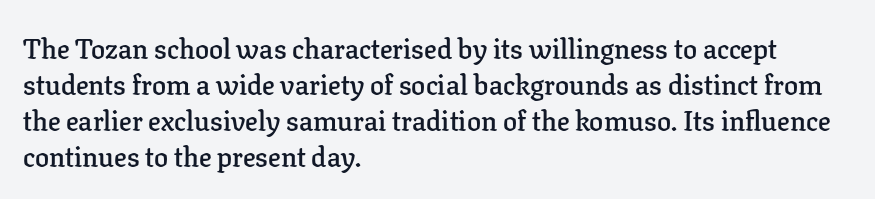
The image shows 28 px semibold serif type, upright; set left-aligned, normal line spacing (1.28x), normal letter spacing, not underlined; low stroke contrast and a medium x-height.
